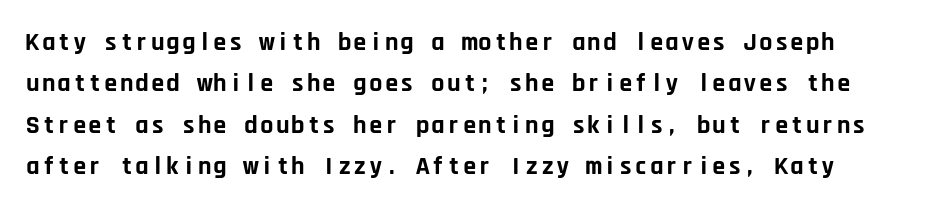
Q: Is the text bold? A: Yes.
Q: Is the text italic (slanted)? A: No, it is upright.
Q: Is the text underlined? A: No.
Q: Is the spacing between letters normal or unusually wide? A: Normal.
Q: Is the spacing between lines tight, normal or loose? A: Normal.
